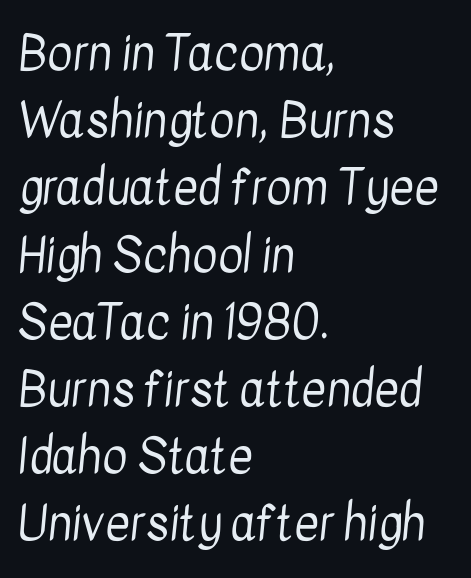
Q: Is the text bold? A: No.
Q: Is the typeface a serif or a sans-serif typeface? A: Sans-serif.
Q: Is the text underlined? A: No.
Q: How is the paragraph aligned? A: Left-aligned.
Q: Is the spacing between letters normal or unusually wide? A: Normal.
Q: Is the spacing between lines tight, normal or loose? A: Normal.
Q: Width (condensed, normal, or wide)? A: Condensed.
Q: Stroke contrast? A: Low.
Q: x-height? A: Medium.
Q: Monospaced? A: No.
